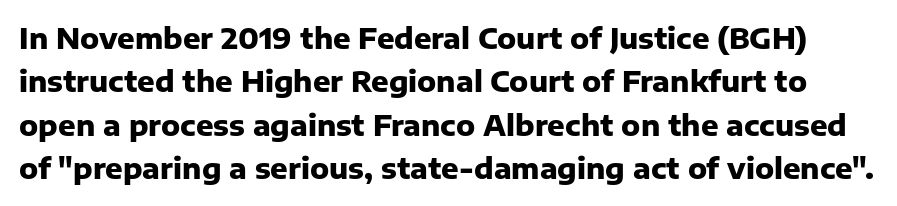
The font family rendered here belongs to the sans-serif group. These lines keep a tight, regular rhythm from letter to letter. The type sits square on the baseline with zero lean. Leading: standard.
